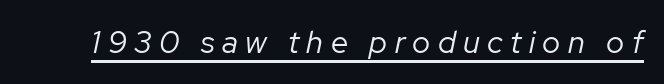
Designer's note — italics engaged. Each letter keeps its own natural width here, so spacing adapts to shape. The cut favours lightness, reaching ordinary text weight at its darkest. This sample carries an underscore along the baseline area. Characters follow at a spacing far wider than the type designer built in.
